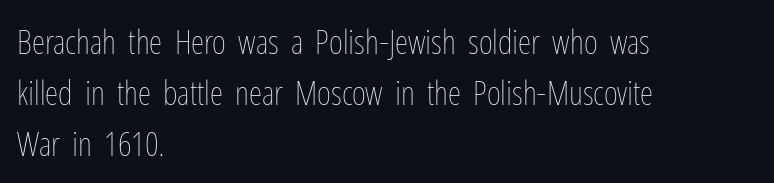
Q: Is the text bold? A: No.
Q: Is the text italic (slanted)? A: No, it is upright.
Q: Is the text underlined? A: No.
Q: How is the paragraph aligned? A: Left-aligned.
Q: Is the spacing between letters normal or unusually wide? A: Normal.
Q: Is the spacing between lines tight, normal or loose? A: Normal.
Q: Width (condensed, normal, or wide)? A: Condensed.
Q: Stroke contrast? A: Low.
Q: x-height? A: Medium.
Q: Monospaced? A: No.
